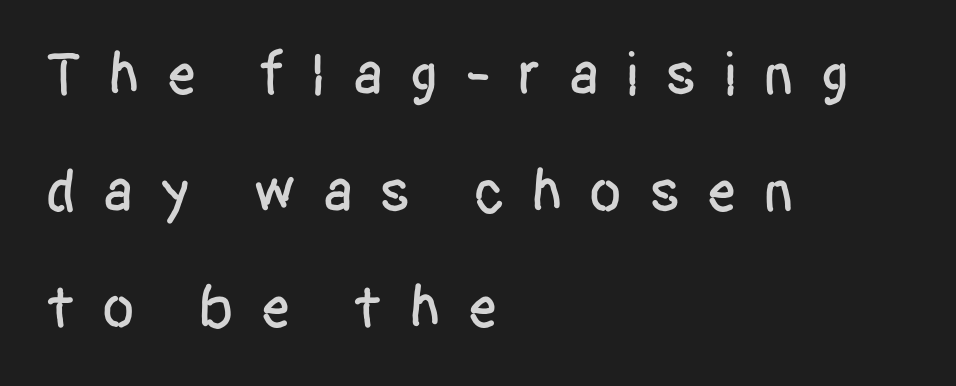
Q: Is the text italic (slanted)? A: No, it is upright.
Q: Is the typeface a serif or a sans-serif typeface? A: Sans-serif.
Q: Is the text underlined? A: No.
Q: How is the paragraph aligned? A: Left-aligned.
Q: Is the spacing between letters normal or unusually wide? A: Unusually wide.
Q: Is the spacing between lines tight, normal or loose? A: Loose.
Q: Width (condensed, normal, or wide)? A: Condensed.
Q: Stroke contrast? A: Low.
Q: x-height? A: Large.
Q: Monospaced? A: No.
